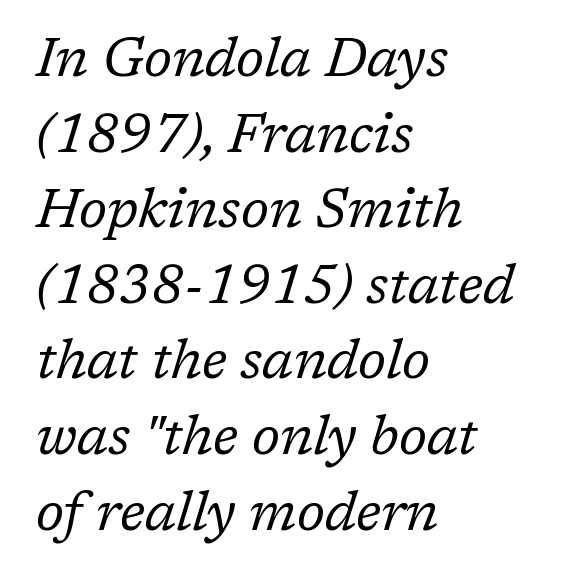
The image shows 54 px regular-weight serif type, italic (leaning right); set left-aligned, normal line spacing (1.4x), normal letter spacing, not underlined; low stroke contrast and a medium x-height.
